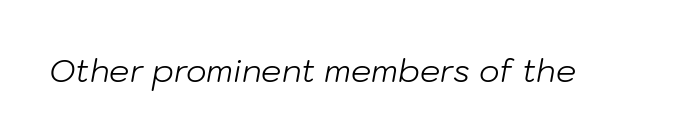
Does the lettering tilt? It does — this is italic. Descenders hang freely into open space. Each stroke keeps to a modest, everyday thickness or less. Look at the tracking — it's just the regular setting, nothing added.
